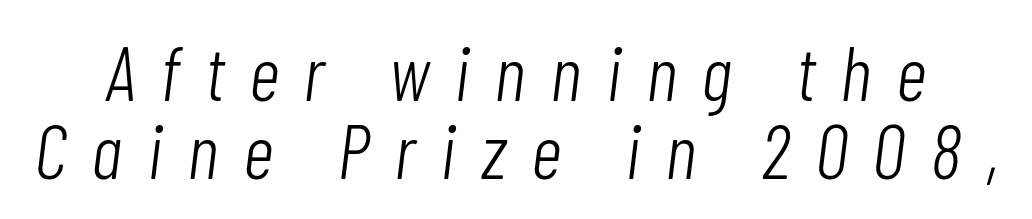
The image shows 77 px light, condensed type, italic (leaning right); set tight line spacing (1.01x), unusually wide letter spacing (+0.32 em), not underlined; low stroke contrast and a medium x-height.
